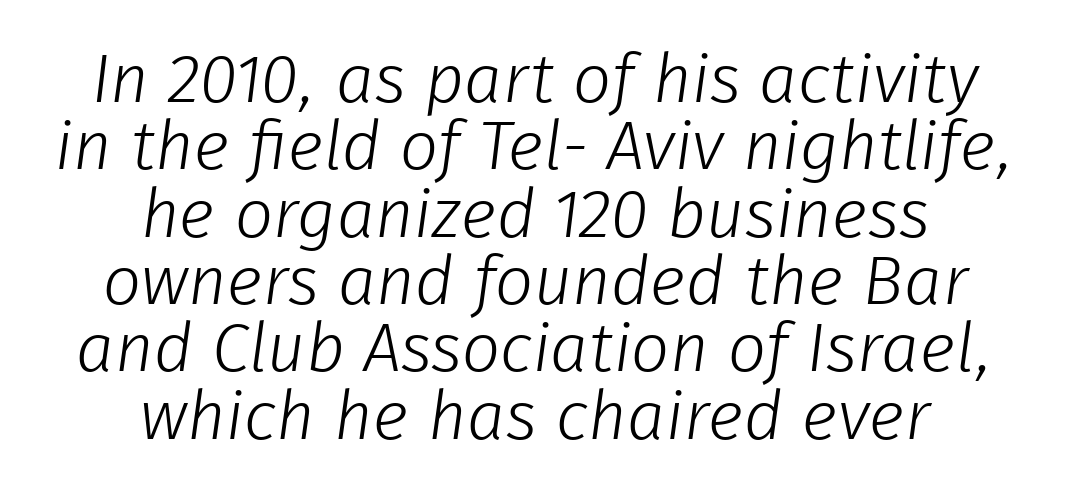
The image shows 68 px light sans-serif type; set centered, tight line spacing (0.99x), normal letter spacing, not underlined; low stroke contrast and a medium x-height.
